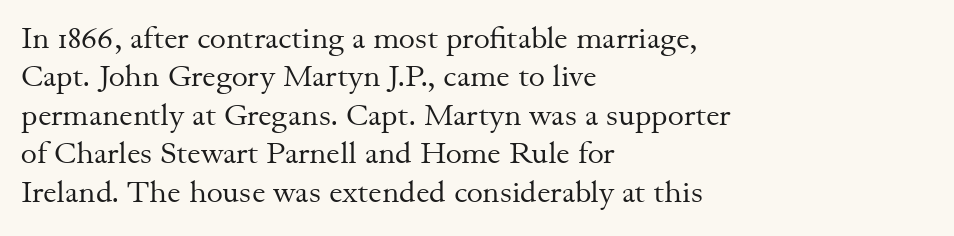
{"serif": "yes", "italic": "no", "bold": "no", "weight": "regular", "width": "normal", "stroke_contrast": "medium", "x_height": "small", "monospaced": "no", "underline": "no", "align": "left", "line_spacing_ratio": 1.24, "letter_spacing": "normal", "letter_spacing_em": 0.0, "glyph_px": 31}
